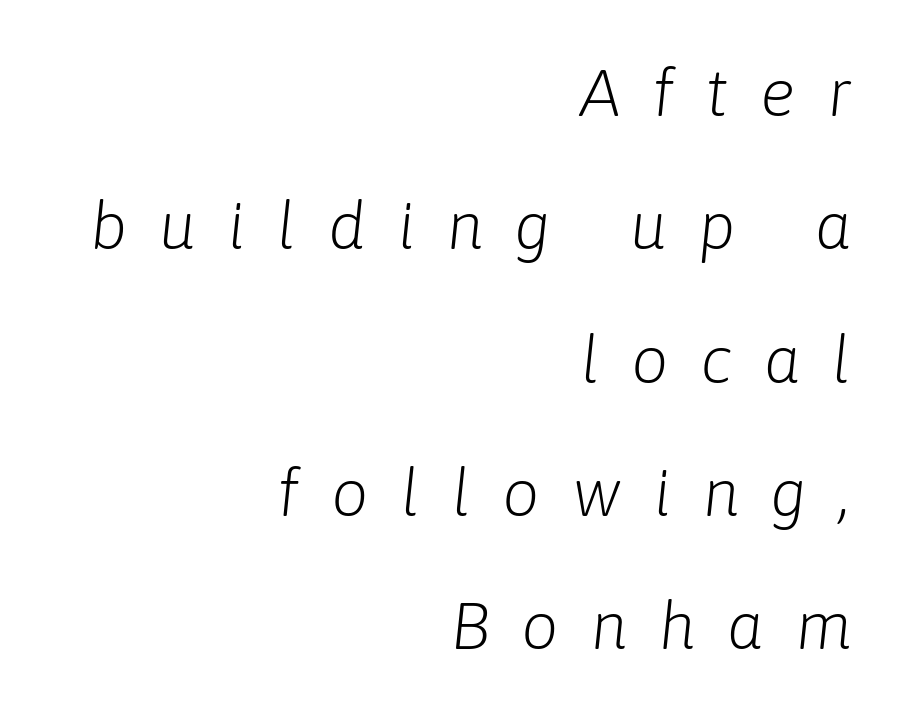
{"italic": "yes", "lean": "right", "slant_degrees": 6, "bold": "no", "weight": "light", "width": "normal", "stroke_contrast": "low", "x_height": "medium", "monospaced": "no", "underline": "no", "align": "right", "line_spacing": "loose", "line_spacing_ratio": 2.02, "letter_spacing": "wide", "letter_spacing_em": 0.48, "glyph_px": 66}
